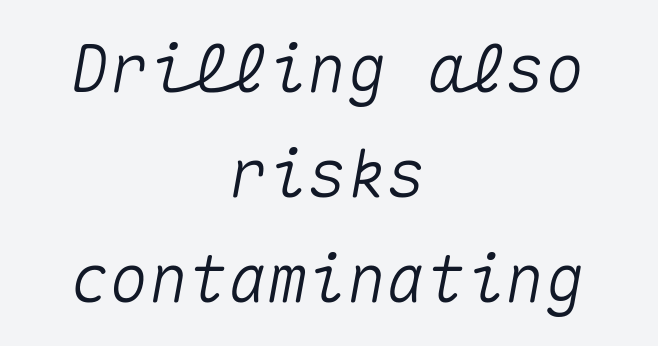
The image shows 66 px text type, italic (leaning right), monospaced; set centered, normal line spacing (1.59x), normal letter spacing, not underlined; medium stroke contrast and a medium x-height.
